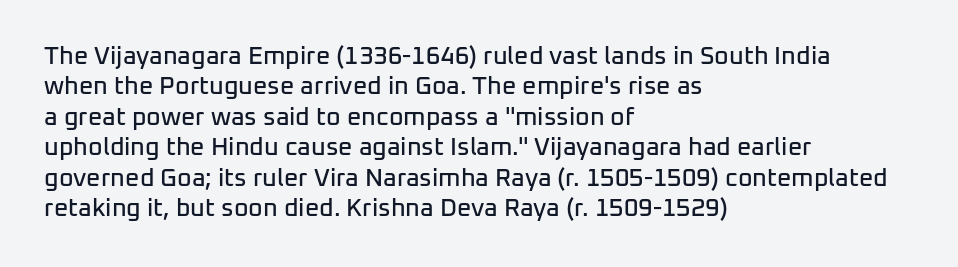
The typography opts for an upright posture over an oblique one. The letterforms sit shoulder to shoulder at normal distance. Compared with a centered layout, this one pins lines to the left instead. Descenders are the only things crossing below the line.
